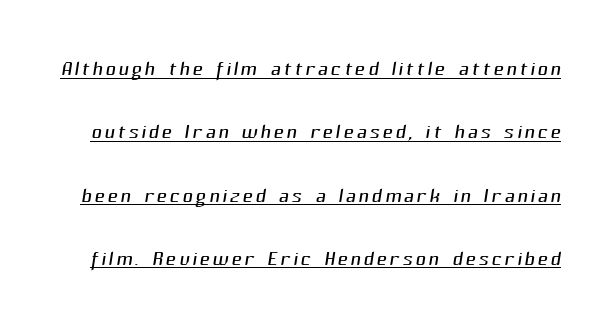
{"serif": "no", "bold": "no", "weight": "light", "width": "normal", "stroke_contrast": "medium", "x_height": "medium", "monospaced": "no", "underline": "yes", "line_spacing": "loose", "line_spacing_ratio": 2.26, "glyph_px": 28}
